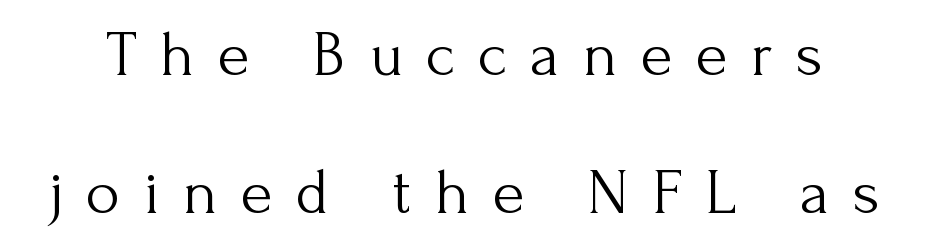
Little horizontal feet cap the strokes, marking this as serif type. The letters advance in unequal steps, a hallmark of proportional type. The letters stand upright; this is a roman face. Here the glyphs are tracked loosely, breaking word shapes into spaced letters.
